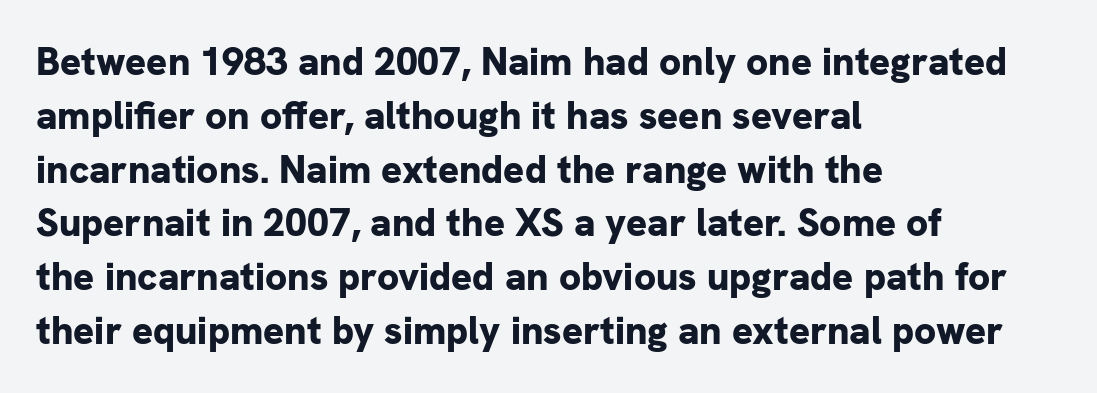
Q: Is the text bold? A: Yes.
Q: Is the text italic (slanted)? A: No, it is upright.
Q: Is the typeface a serif or a sans-serif typeface? A: Sans-serif.
Q: Is the text underlined? A: No.
Q: How is the paragraph aligned? A: Left-aligned.
Q: Is the spacing between letters normal or unusually wide? A: Normal.
Q: Is the spacing between lines tight, normal or loose? A: Normal.
Q: Width (condensed, normal, or wide)? A: Normal.
Q: Stroke contrast? A: Low.
Q: x-height? A: Medium.
Q: Monospaced? A: No.
